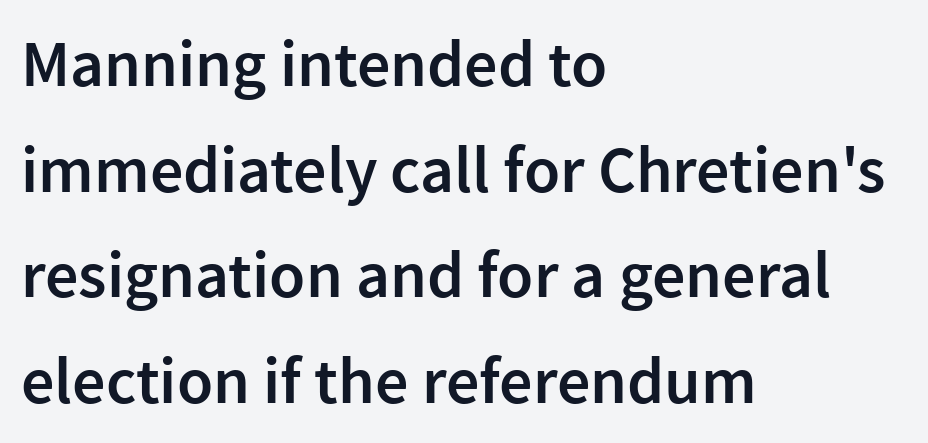
{"serif": "no", "italic": "no", "bold": "semi", "weight": "semibold", "width": "normal", "x_height": "medium", "monospaced": "no", "underline": "no", "align": "left", "line_spacing": "normal", "line_spacing_ratio": 1.6, "letter_spacing": "normal", "letter_spacing_em": 0.0, "glyph_px": 66}
